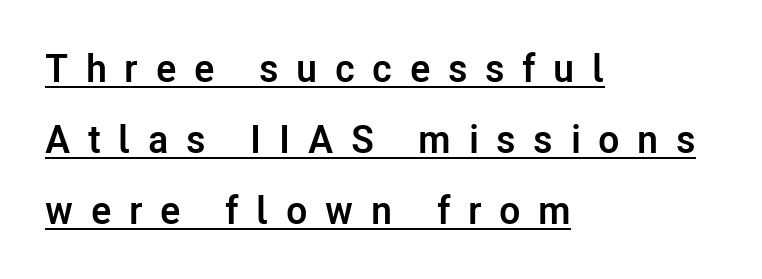
The image shows 39 px semibold sans-serif type, upright; set left-aligned, line spacing 1.82x, unusually wide letter spacing (+0.45 em), underlined; low stroke contrast and a medium x-height.
